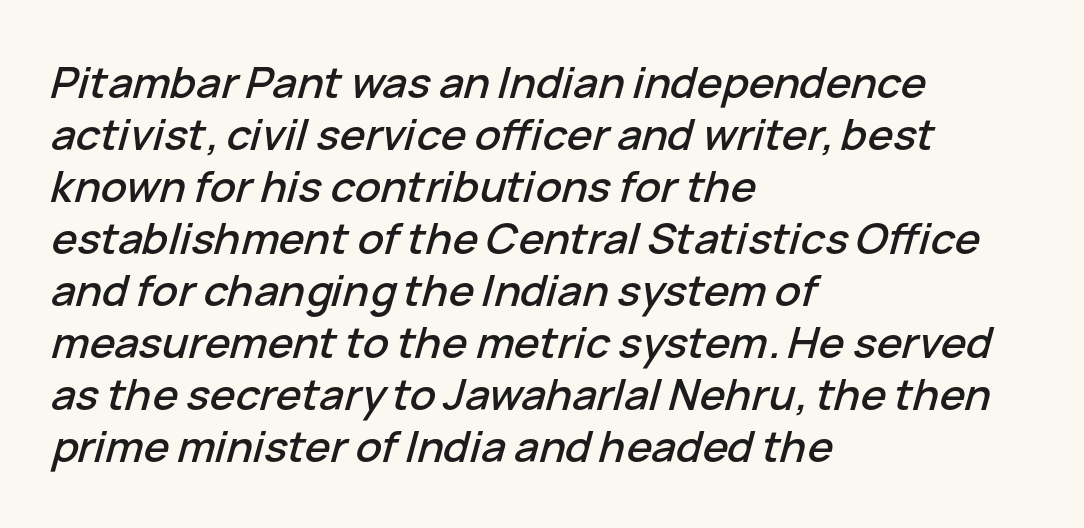
{"italic": "yes", "lean": "right", "slant_degrees": 15, "width": "normal", "stroke_contrast": "low", "x_height": "medium", "monospaced": "no", "underline": "no", "align": "left", "line_spacing_ratio": 1.21, "letter_spacing": "normal", "letter_spacing_em": 0.0, "glyph_px": 43}
